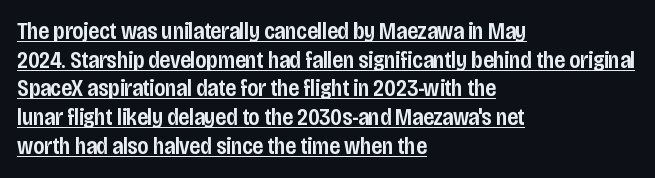
The typesetting leans somewhat heavy: a semibold. Does extra space separate the letters? No, they use regular spacing. Check the space under the baseline: a stroke is drawn there. A classic flush-left, rag-right setting is used for this passage.
